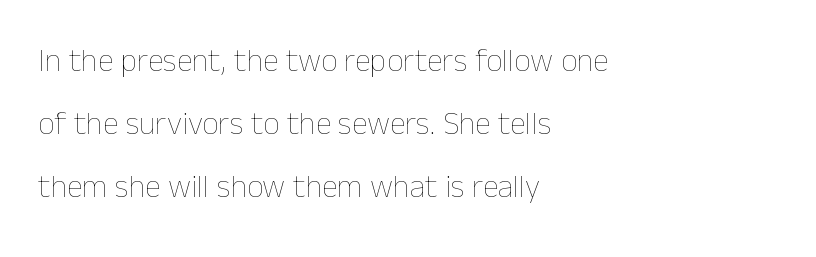
Q: Is the text bold? A: No.
Q: Is the text italic (slanted)? A: No, it is upright.
Q: Is the text underlined? A: No.
Q: How is the paragraph aligned? A: Left-aligned.
Q: Is the spacing between letters normal or unusually wide? A: Normal.
Q: Is the spacing between lines tight, normal or loose? A: Loose.
Q: Width (condensed, normal, or wide)? A: Normal.
Q: Stroke contrast? A: Low.
Q: x-height? A: Medium.
Q: Monospaced? A: No.
